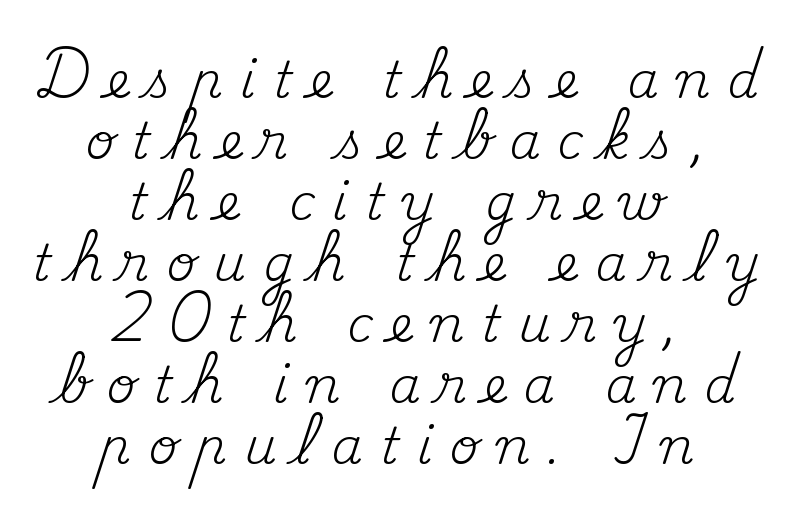
Unmarked baselines from the first word to the last. Observe the wide spacing: letters keep a clear distance from each other. Little horizontal feet cap the strokes, marking this as serif type. Spacing verdict: proportional, widths tailored to each character.
